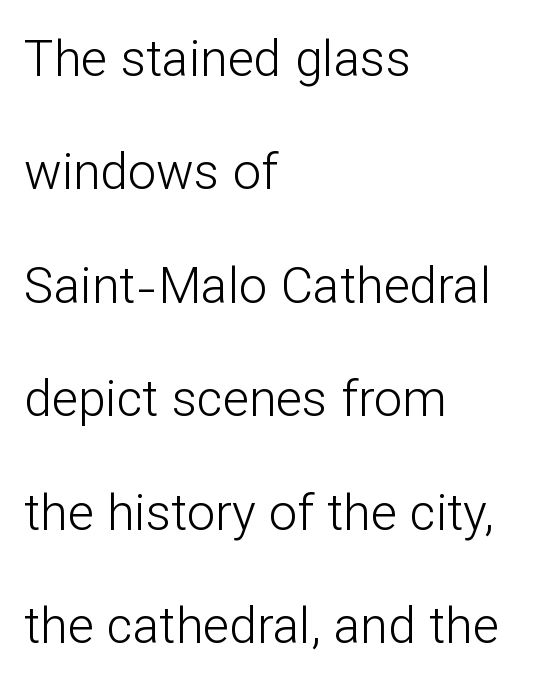
The letters stand upright; this is a roman face. Do the characters align in a grid? No, the font is proportional. This rendering employs a face without finishing strokes, i.e., a sans-serif. The strokes are not fattened; the text isn't bold. The passage shown is not underscored anywhere. Vertical spacing — loose.
